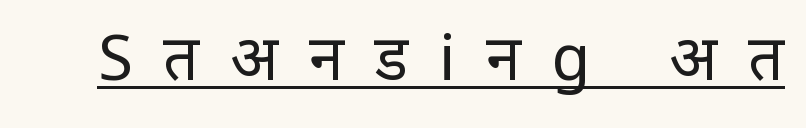
Q: Is the text bold? A: No.
Q: Is the text italic (slanted)? A: No, it is upright.
Q: Is the typeface a serif or a sans-serif typeface? A: Sans-serif.
Q: Is the text underlined? A: Yes.
Q: Is the spacing between letters normal or unusually wide? A: Unusually wide.
Q: Width (condensed, normal, or wide)? A: Condensed.
Q: Stroke contrast? A: Low.
Q: x-height? A: Large.
Q: Monospaced? A: No.
